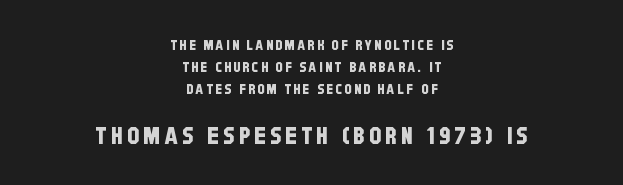
Line starts and ends both wander, symmetrically. Students, observe: this is what conventionally led text looks like. The zone under the glyphs is completely vacant. Of the two passages, the one underneath uses the larger point size.
